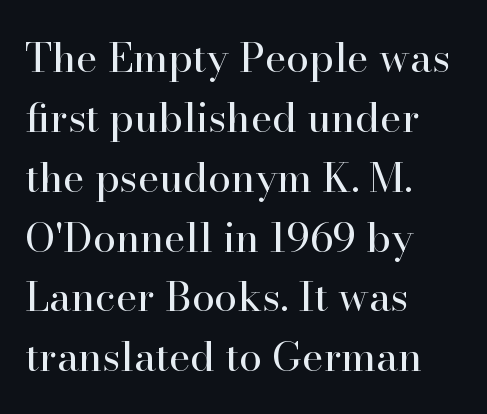
Leading matches the norm, producing a regular column. Note the varied advance widths — an 'i' is clearly narrower than an 'm'. The specimen reads as upright at a glance. This sample uses a serif face.
